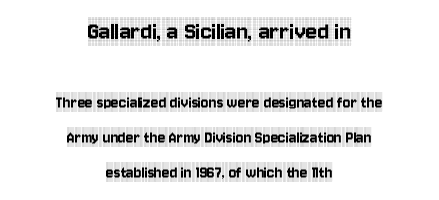
Tracking value appears to be zero — textbook default spacing. Leading: increased. A typesetter would mark this as roman, not italic. Of the two passages, the one on top uses the larger point size. Notice how the passage keeps no hard edge, just a central spine. Plain, unruled lines of type.
